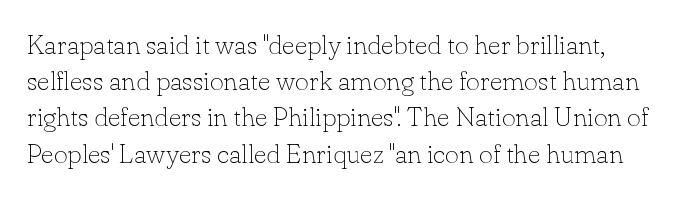
Q: Is the text bold? A: No.
Q: Is the text italic (slanted)? A: No, it is upright.
Q: Is the text underlined? A: No.
Q: Is the spacing between letters normal or unusually wide? A: Normal.
Q: Is the spacing between lines tight, normal or loose? A: Normal.
